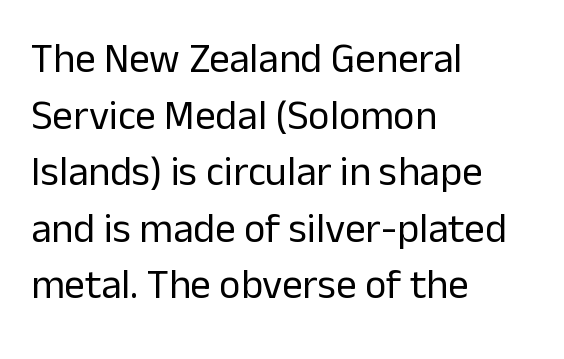
Q: Is the text bold? A: No.
Q: Is the text italic (slanted)? A: No, it is upright.
Q: Is the typeface a serif or a sans-serif typeface? A: Sans-serif.
Q: Is the text underlined? A: No.
Q: How is the paragraph aligned? A: Left-aligned.
Q: Is the spacing between letters normal or unusually wide? A: Normal.
Q: Is the spacing between lines tight, normal or loose? A: Normal.
Q: Width (condensed, normal, or wide)? A: Normal.
Q: Stroke contrast? A: Low.
Q: x-height? A: Medium.
Q: Monospaced? A: No.
